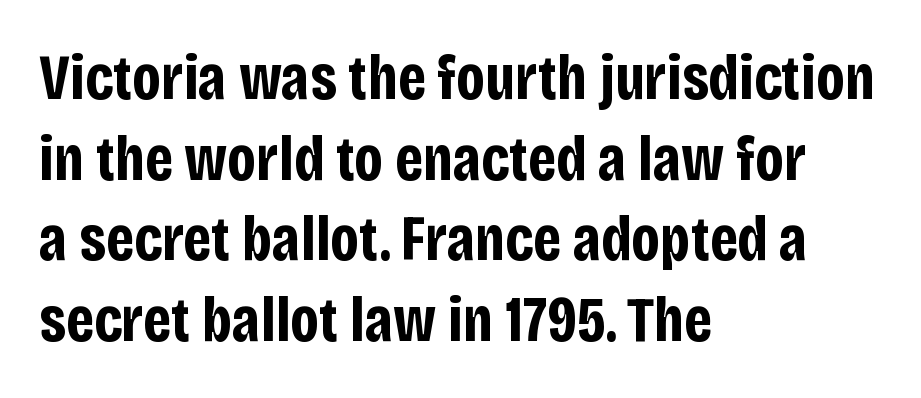
Does the lettering tilt? It doesn't — this is upright. Where is the straight margin? On the left. The foot of each line stays bare and open. Each letter keeps its own natural width here, so spacing adapts to shape. The line texture is even and compact thanks to regular tracking. Rows of type keep a routine distance in the vertical direction.
